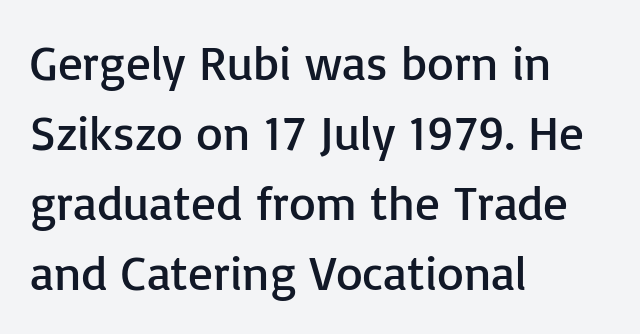
This block has exactly the height ordinary leading produces. The lettering holds an erect, upright posture throughout. The cut favours lightness, reaching ordinary text weight at its darkest. Each line starts at the same left margin while the right side varies. This sample has the flowing, uneven cadence of proportional lettering.
